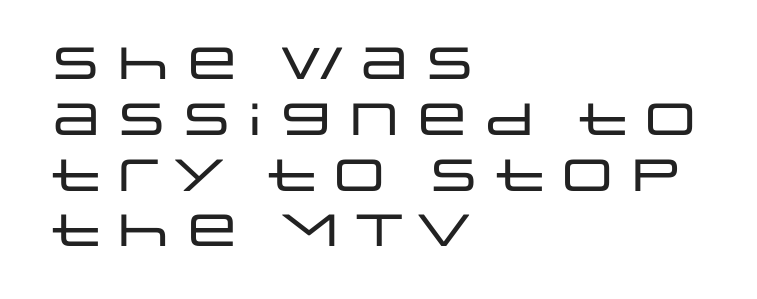
Q: Is the text italic (slanted)? A: No, it is upright.
Q: Is the typeface a serif or a sans-serif typeface? A: Sans-serif.
Q: Is the text underlined? A: No.
Q: How is the paragraph aligned? A: Left-aligned.
Q: Is the spacing between letters normal or unusually wide? A: Normal.
Q: Width (condensed, normal, or wide)? A: Wide.
Q: Stroke contrast? A: Low.
Q: x-height? A: Large.
Q: Monospaced? A: No.
